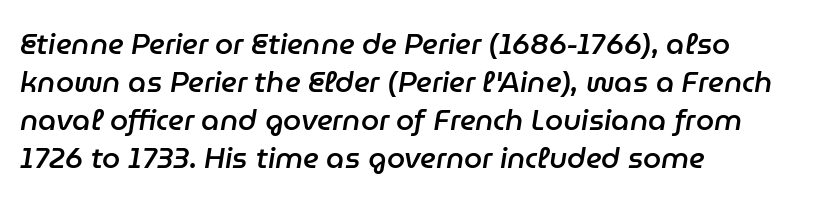
{"italic": "yes", "lean": "right", "slant_degrees": 9, "bold": "semi", "weight": "semibold", "width": "normal", "stroke_contrast": "low", "x_height": "medium", "monospaced": "no", "underline": "no", "align": "left", "line_spacing": "normal", "line_spacing_ratio": 1.31, "letter_spacing": "normal", "letter_spacing_em": 0.0, "glyph_px": 29}
